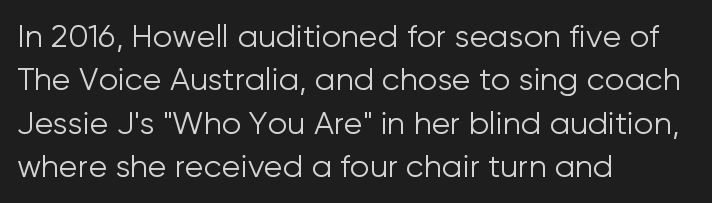
Q: Is the text bold? A: No.
Q: Is the text italic (slanted)? A: No, it is upright.
Q: Is the typeface a serif or a sans-serif typeface? A: Sans-serif.
Q: Is the text underlined? A: No.
Q: How is the paragraph aligned? A: Left-aligned.
Q: Is the spacing between letters normal or unusually wide? A: Normal.
Q: Is the spacing between lines tight, normal or loose? A: Normal.
Q: Width (condensed, normal, or wide)? A: Normal.
Q: Stroke contrast? A: Low.
Q: x-height? A: Medium.
Q: Monospaced? A: No.
